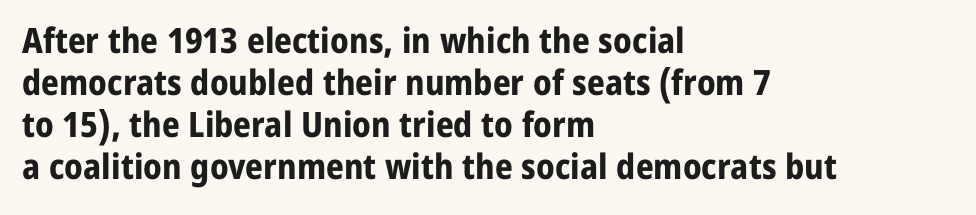
The image shows 35 px bold sans-serif type, upright; set left-aligned, line spacing 1.2x, normal letter spacing, not underlined; low stroke contrast and a medium x-height.
